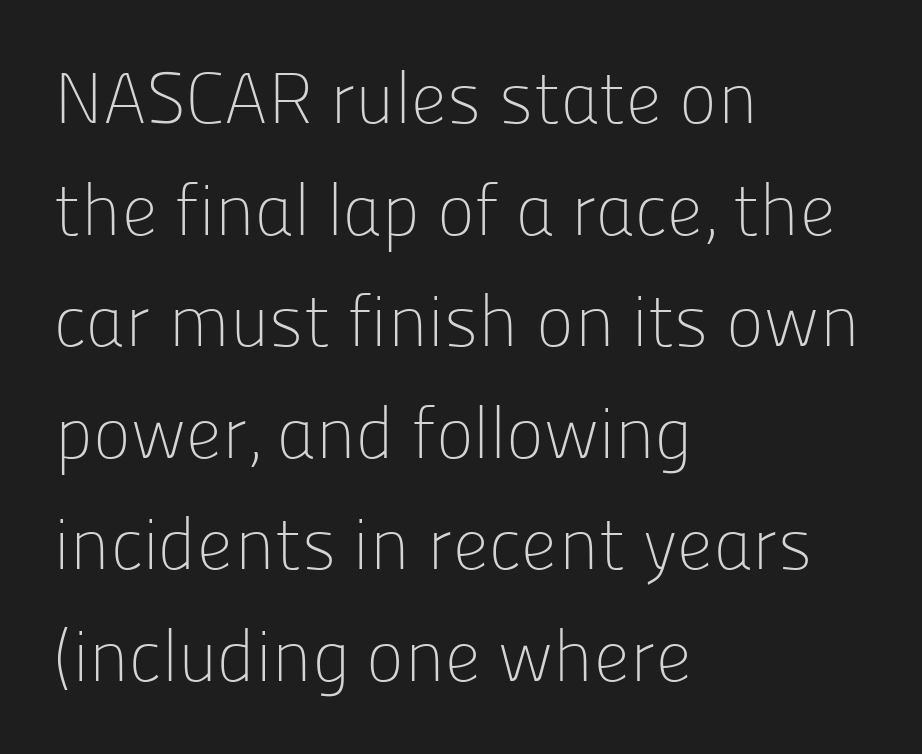
Is this a fixed-width face? No — the glyphs have proportional, varying widths. The font's upright variant was chosen for this text. The font family rendered here belongs to the sans-serif group. The paragraph shown leans on its left margin. Descenders hang freely into open space. No heavy texture on the line: the type isn't bold.
